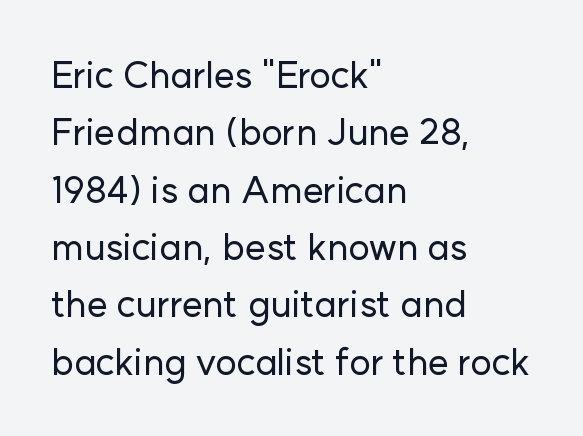
Q: Is the text italic (slanted)? A: No, it is upright.
Q: Is the typeface a serif or a sans-serif typeface? A: Sans-serif.
Q: Is the text underlined? A: No.
Q: How is the paragraph aligned? A: Left-aligned.
Q: Is the spacing between letters normal or unusually wide? A: Normal.
Q: Is the spacing between lines tight, normal or loose? A: Normal.
Q: Width (condensed, normal, or wide)? A: Normal.
Q: Stroke contrast? A: Low.
Q: x-height? A: Medium.
Q: Monospaced? A: No.
